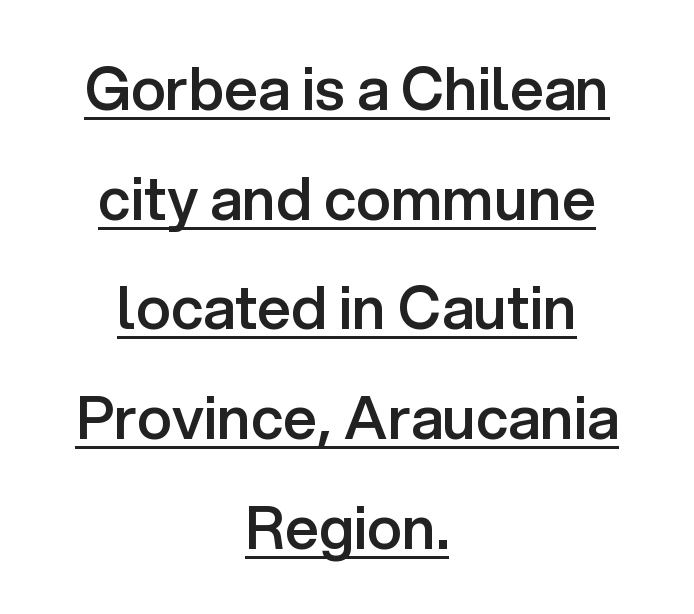
This sample uses plain, unmodified letter spacing. In terms of letterform style, serifs are entirely absent. Italic: no, the glyphs are upright roman. These characters rest on top of a visible drawn line. These lines are rendered in a variable-pitch font. In CSS terms this would be text-align: center.
